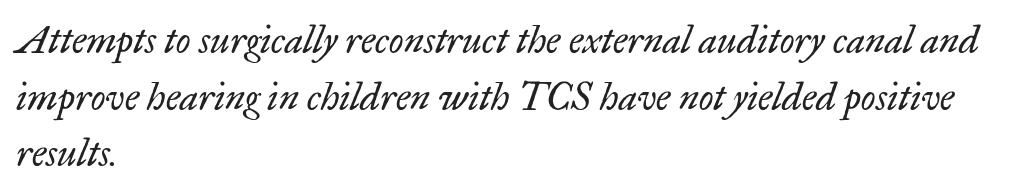
Q: Is the text bold? A: No.
Q: Is the text italic (slanted)? A: Yes, it leans right by about 17 degrees.
Q: Is the typeface a serif or a sans-serif typeface? A: Serif.
Q: Is the text underlined? A: No.
Q: How is the paragraph aligned? A: Left-aligned.
Q: Is the spacing between letters normal or unusually wide? A: Normal.
Q: Is the spacing between lines tight, normal or loose? A: Normal.
Q: Width (condensed, normal, or wide)? A: Normal.
Q: Stroke contrast? A: Low.
Q: x-height? A: Small.
Q: Monospaced? A: No.
